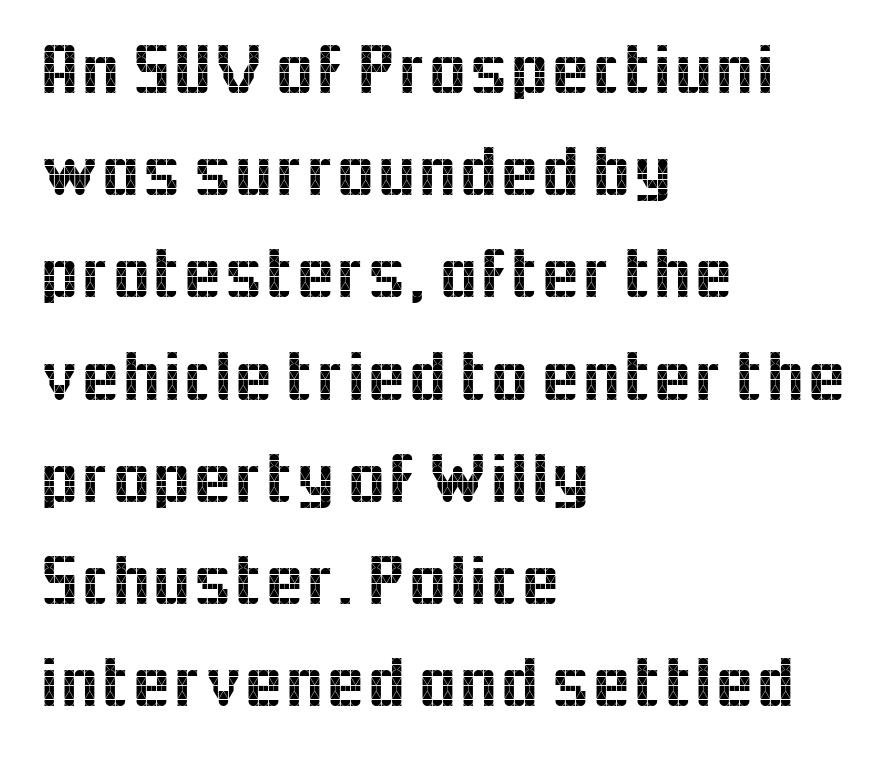
Each row of text sits above clean, open space. The specimen reads as upright at a glance. Nothing unusual about the tracking: characters are spaced as the font intends. The leading is moderate, giving the passage an even texture. In CSS terms this would be text-align: left.
